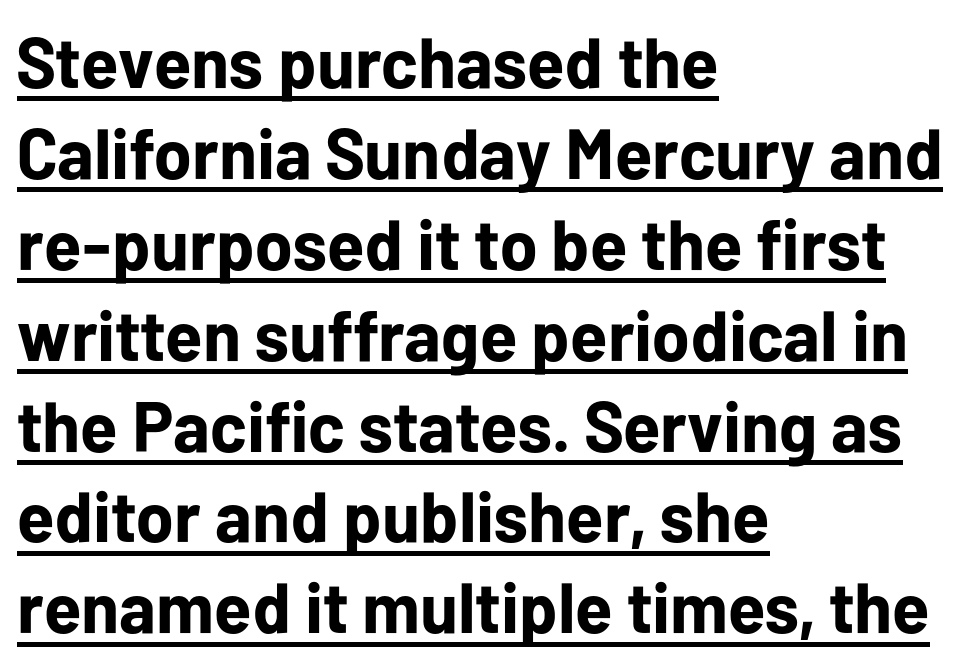
{"serif": "no", "italic": "no", "bold": "yes", "weight": "bold", "width": "normal", "stroke_contrast": "low", "x_height": "medium", "monospaced": "no", "underline": "yes", "align": "left", "line_spacing": "normal", "line_spacing_ratio": 1.28, "letter_spacing": "normal", "letter_spacing_em": 0.0, "glyph_px": 71}
